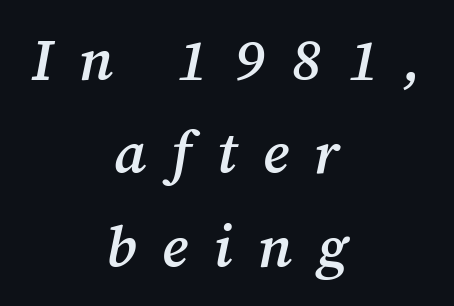
{"serif": "yes", "italic": "yes", "lean": "right", "slant_degrees": 12, "bold": "semi", "weight": "semibold", "width": "normal", "stroke_contrast": "medium", "x_height": "medium", "monospaced": "no", "underline": "no", "align": "center", "line_spacing": "normal", "line_spacing_ratio": 1.61, "letter_spacing": "wide", "letter_spacing_em": 0.44, "glyph_px": 58}
